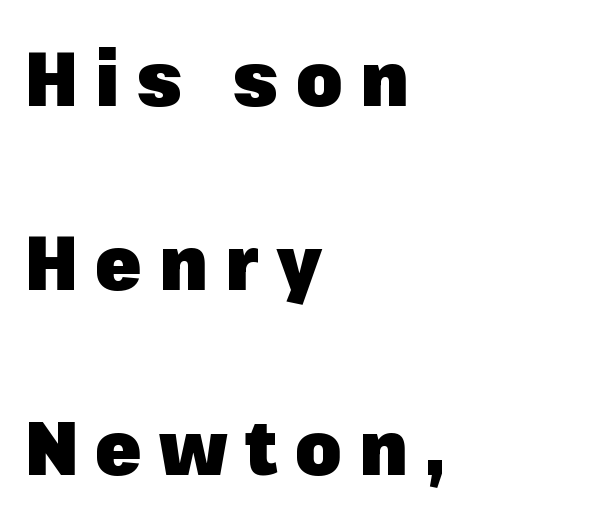
The image shows 75 px heavy sans-serif type, upright; set left-aligned, loose line spacing (2.46x), unusually wide letter spacing (+0.23 em), not underlined; low stroke contrast and a medium x-height.
